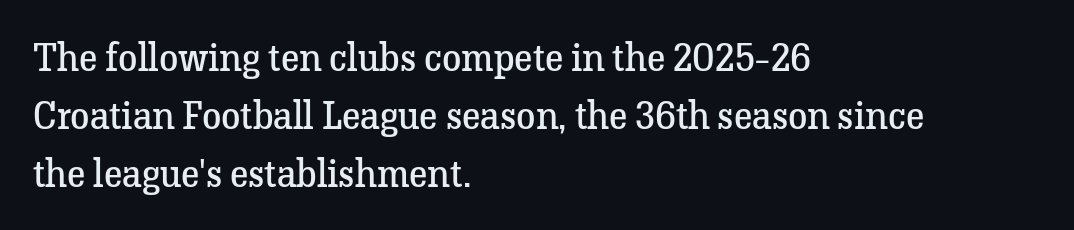
Q: Is the text bold? A: No.
Q: Is the text italic (slanted)? A: No, it is upright.
Q: Is the typeface a serif or a sans-serif typeface? A: Serif.
Q: Is the text underlined? A: No.
Q: How is the paragraph aligned? A: Left-aligned.
Q: Is the spacing between letters normal or unusually wide? A: Normal.
Q: Is the spacing between lines tight, normal or loose? A: Normal.
Q: Width (condensed, normal, or wide)? A: Normal.
Q: Stroke contrast? A: Low.
Q: x-height? A: Medium.
Q: Monospaced? A: No.
